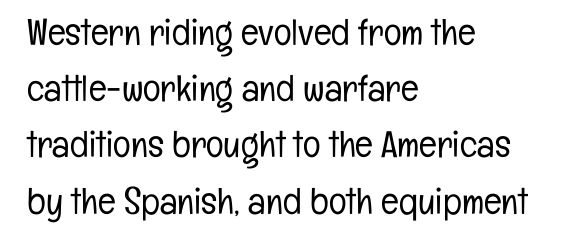
Q: Is the text bold? A: No.
Q: Is the text italic (slanted)? A: No, it is upright.
Q: Is the typeface a serif or a sans-serif typeface? A: Sans-serif.
Q: Is the text underlined? A: No.
Q: How is the paragraph aligned? A: Left-aligned.
Q: Is the spacing between letters normal or unusually wide? A: Normal.
Q: Is the spacing between lines tight, normal or loose? A: Normal.
Q: Width (condensed, normal, or wide)? A: Condensed.
Q: Stroke contrast? A: Low.
Q: x-height? A: Medium.
Q: Monospaced? A: No.
